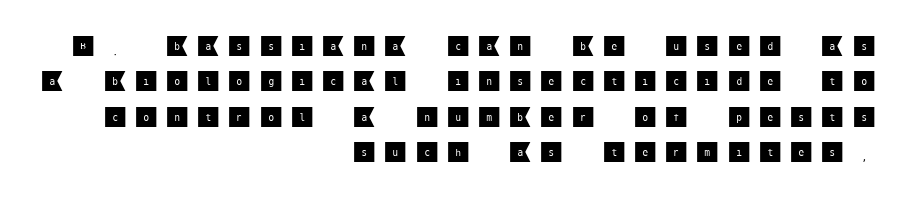
{"italic": "no", "underline": "no", "align": "right", "line_spacing": "normal", "line_spacing_ratio": 1.54, "letter_spacing": "wide", "letter_spacing_em": 0.38, "glyph_px": 23}
